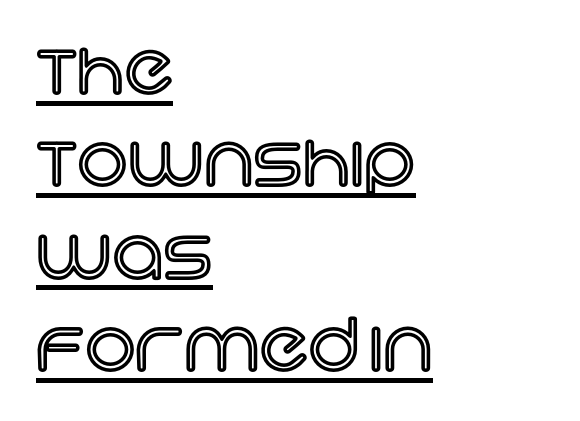
The image shows 71 px text type, upright; set left-aligned, normal line spacing (1.3x), normal letter spacing, underlined; a large x-height.
